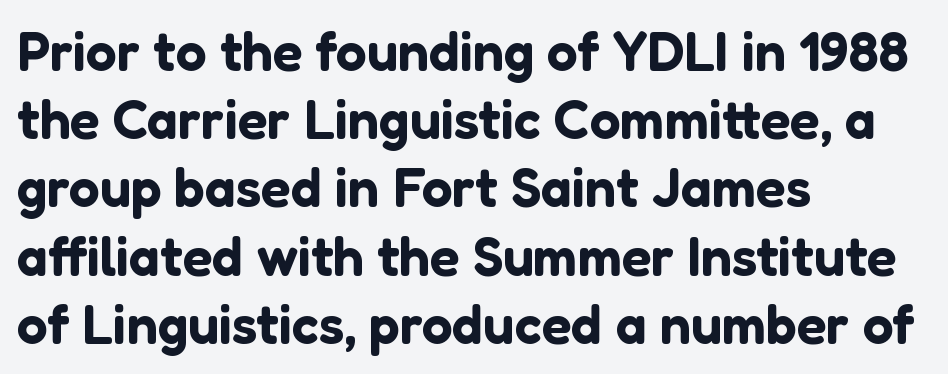
{"serif": "no", "italic": "no", "width": "normal", "stroke_contrast": "low", "x_height": "medium", "monospaced": "no", "underline": "no", "align": "left", "line_spacing_ratio": 1.24, "letter_spacing": "normal", "letter_spacing_em": 0.0, "glyph_px": 55}
